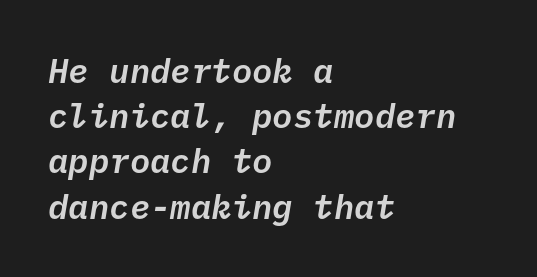
{"italic": "yes", "lean": "right", "slant_degrees": 10, "width": "normal", "stroke_contrast": "low", "x_height": "medium", "monospaced": "yes", "underline": "no", "align": "left", "line_spacing": "normal", "line_spacing_ratio": 1.33, "letter_spacing": "normal", "letter_spacing_em": 0.0, "glyph_px": 34}
